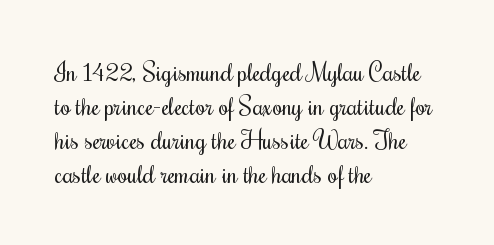
The image shows 25 px text type; set left-aligned, normal line spacing (1.36x), normal letter spacing, not underlined.
